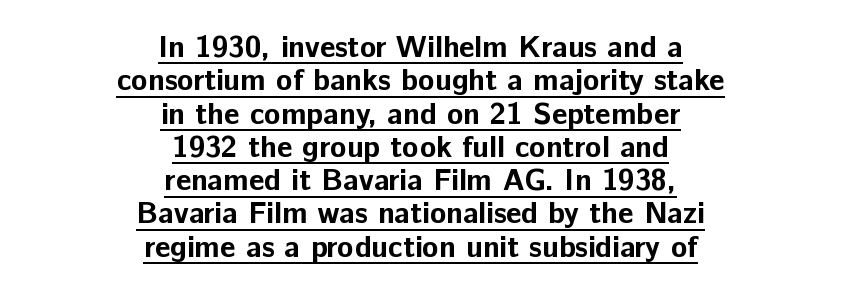
Q: Is the text bold? A: Yes.
Q: Is the text italic (slanted)? A: No, it is upright.
Q: Is the typeface a serif or a sans-serif typeface? A: Sans-serif.
Q: Is the text underlined? A: Yes.
Q: How is the paragraph aligned? A: Centered.
Q: Is the spacing between letters normal or unusually wide? A: Normal.
Q: Is the spacing between lines tight, normal or loose? A: Tight.
Q: Width (condensed, normal, or wide)? A: Normal.
Q: Stroke contrast? A: Low.
Q: x-height? A: Medium.
Q: Monospaced? A: No.
